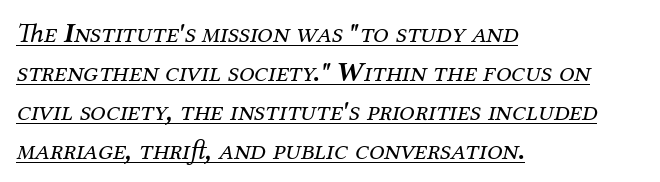
Vertical stems look standard width or narrower in stroke. The rendering uses natural spacing where letterforms have individual widths. What stands out about the letter spacing? Nothing — it is the standard amount. The lines are quadded left. Is the type slanted? Yes — the strokes lean at a clear angle.
